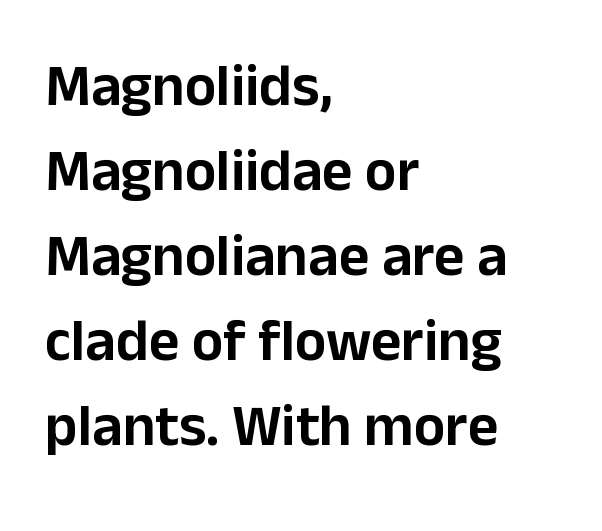
Q: Is the text italic (slanted)? A: No, it is upright.
Q: Is the typeface a serif or a sans-serif typeface? A: Sans-serif.
Q: Is the text underlined? A: No.
Q: How is the paragraph aligned? A: Left-aligned.
Q: Is the spacing between letters normal or unusually wide? A: Normal.
Q: Is the spacing between lines tight, normal or loose? A: Normal.
Q: Width (condensed, normal, or wide)? A: Normal.
Q: Stroke contrast? A: Low.
Q: x-height? A: Medium.
Q: Monospaced? A: No.
